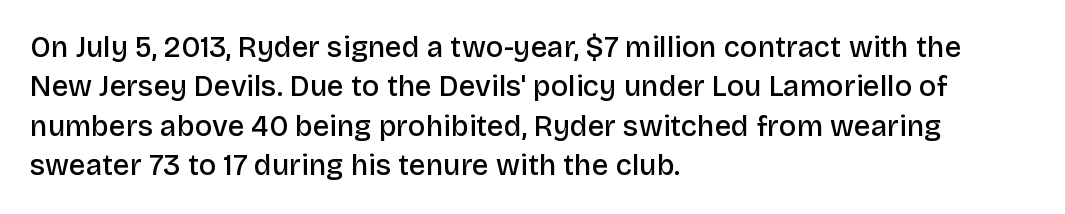
{"serif": "no", "italic": "no", "bold": "semi", "weight": "semibold", "width": "normal", "stroke_contrast": "low", "x_height": "large", "monospaced": "no", "underline": "no", "align": "left", "line_spacing": "normal", "line_spacing_ratio": 1.36, "letter_spacing": "normal", "letter_spacing_em": 0.0, "glyph_px": 29}
